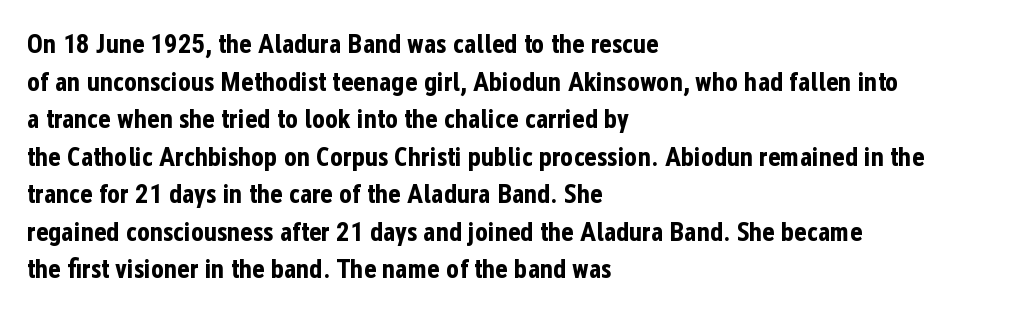
Its strokes are broad and dark, the hallmark of bold type. The letterforms sit shoulder to shoulder at normal distance. Horizontal alignment here is leftward, the default for most running prose. Each new line begins a customary step beneath the previous one. Has an underline been added? It has not. Characters remain perfectly vertical along every line.
